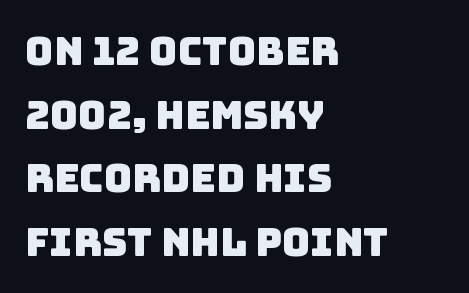
{"serif": "no", "width": "normal", "stroke_contrast": "low", "x_height": "large", "monospaced": "no", "underline": "no", "align": "left", "line_spacing": "normal", "line_spacing_ratio": 1.63, "letter_spacing": "normal", "letter_spacing_em": 0.0, "glyph_px": 39}
